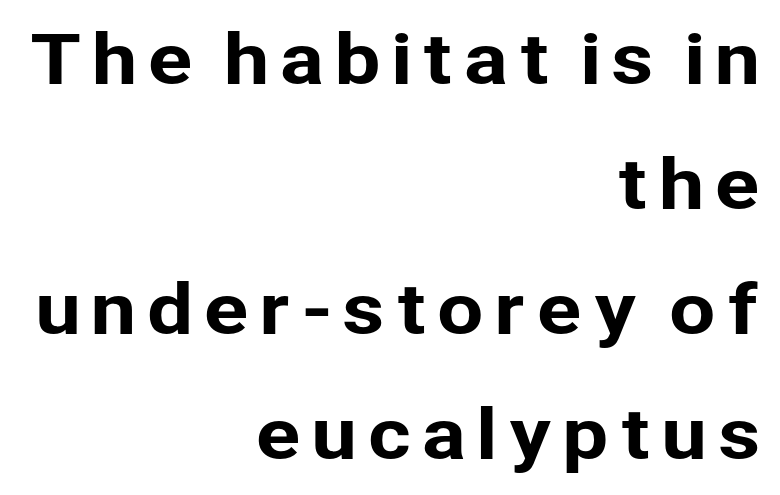
{"serif": "no", "italic": "no", "width": "normal", "stroke_contrast": "low", "x_height": "medium", "monospaced": "no", "underline": "no", "align": "right", "line_spacing_ratio": 1.84, "glyph_px": 68}
